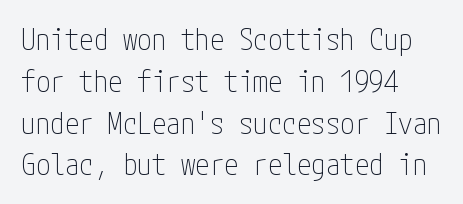
Q: Is the text bold? A: No.
Q: Is the text italic (slanted)? A: No, it is upright.
Q: Is the typeface a serif or a sans-serif typeface? A: Sans-serif.
Q: Is the text underlined? A: No.
Q: How is the paragraph aligned? A: Left-aligned.
Q: Is the spacing between letters normal or unusually wide? A: Normal.
Q: Is the spacing between lines tight, normal or loose? A: Normal.
Q: Width (condensed, normal, or wide)? A: Condensed.
Q: Stroke contrast? A: Low.
Q: x-height? A: Medium.
